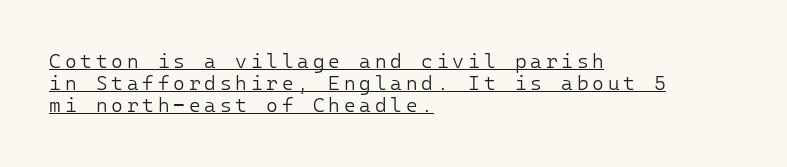
The image shows 20 px text type, upright; set left-aligned, tight line spacing (1.11x), underlined.
